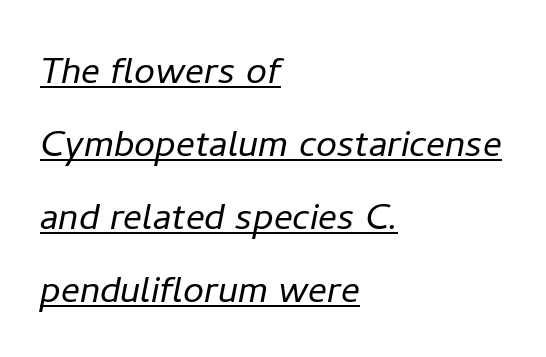
{"italic": "yes", "lean": "right", "slant_degrees": 11, "bold": "no", "weight": "light", "width": "normal", "stroke_contrast": "low", "x_height": "medium", "monospaced": "no", "underline": "yes", "align": "left", "line_spacing": "normal", "line_spacing_ratio": 1.55, "letter_spacing": "normal", "letter_spacing_em": 0.0, "glyph_px": 47}
